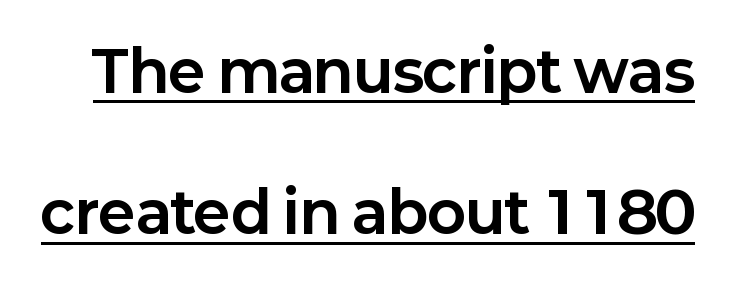
The glyphs are accompanied by a horizontal stroke just below them. These lines keep a tight, regular rhythm from letter to letter. The passage shown stacks its lines with a broad gap. Heavy, bold letterforms. The glyphs in this specimen are sans serif. If you drew a line through each stem, it would be perfectly vertical.
